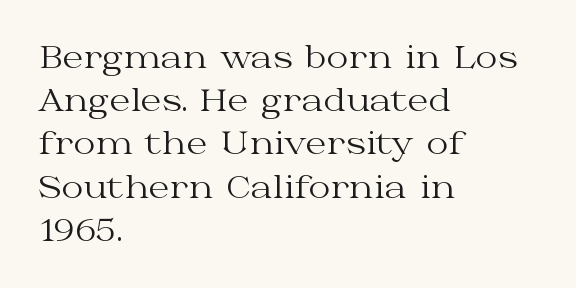
{"serif": "yes", "italic": "no", "bold": "no", "weight": "regular", "width": "wide", "stroke_contrast": "medium", "x_height": "medium", "monospaced": "no", "underline": "no", "align": "left", "line_spacing": "normal", "line_spacing_ratio": 1.44, "letter_spacing": "normal", "letter_spacing_em": 0.0, "glyph_px": 30}
